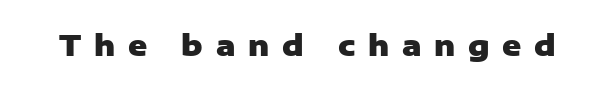
Q: Is the text bold? A: Yes.
Q: Is the text italic (slanted)? A: No, it is upright.
Q: Is the typeface a serif or a sans-serif typeface? A: Sans-serif.
Q: Is the text underlined? A: No.
Q: Is the spacing between letters normal or unusually wide? A: Unusually wide.
Q: Width (condensed, normal, or wide)? A: Normal.
Q: Stroke contrast? A: Low.
Q: x-height? A: Medium.
Q: Monospaced? A: No.
